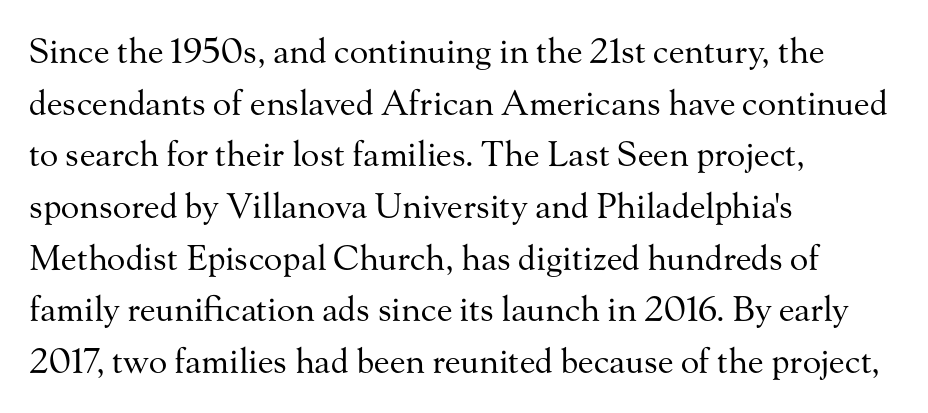
The image shows 34 px regular-weight serif type, upright; set left-aligned, normal line spacing (1.52x), normal letter spacing, not underlined; medium stroke contrast and a small x-height.
